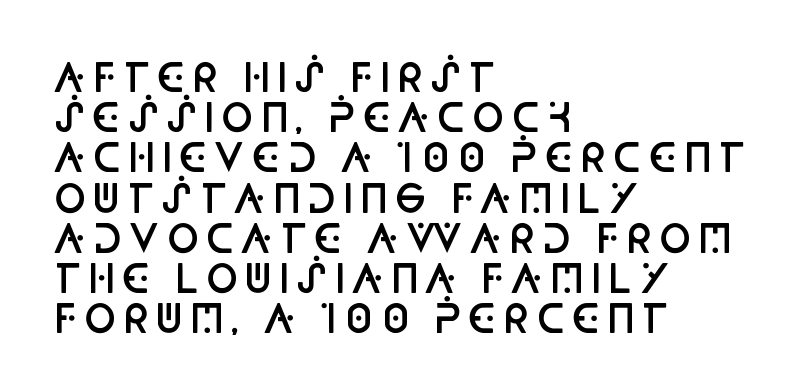
Q: Is the text bold? A: Semi-bold.
Q: Is the text italic (slanted)? A: No, it is upright.
Q: Is the typeface a serif or a sans-serif typeface? A: Sans-serif.
Q: Is the text underlined? A: No.
Q: How is the paragraph aligned? A: Left-aligned.
Q: Is the spacing between lines tight, normal or loose? A: Tight.
Q: Width (condensed, normal, or wide)? A: Condensed.
Q: Stroke contrast? A: Low.
Q: x-height? A: Large.
Q: Monospaced? A: No.
